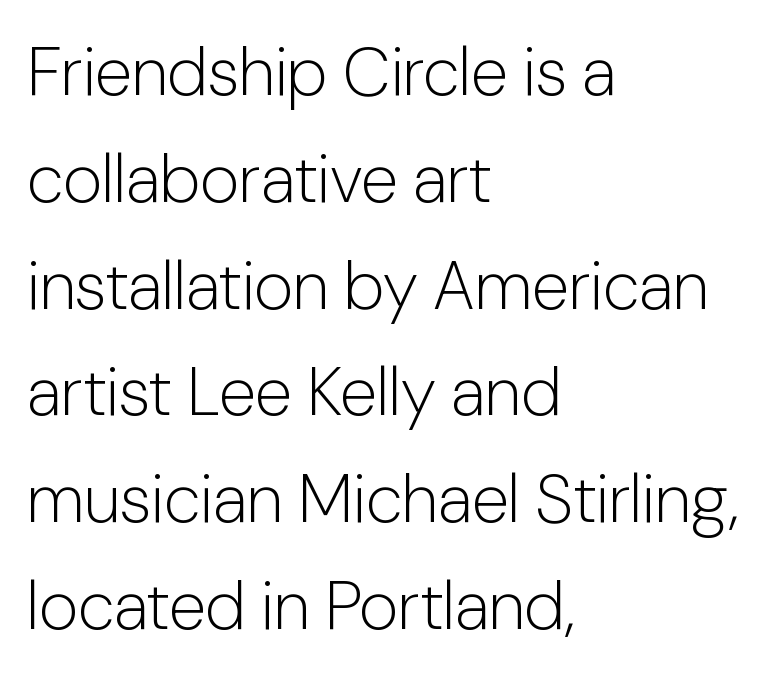
Letter spacing: default. Caption: face not bold, strokes unweighted. The letters advance in unequal steps, a hallmark of proportional type. Nope, no serifs anywhere on these letters. Quick note: interline space is typical.
